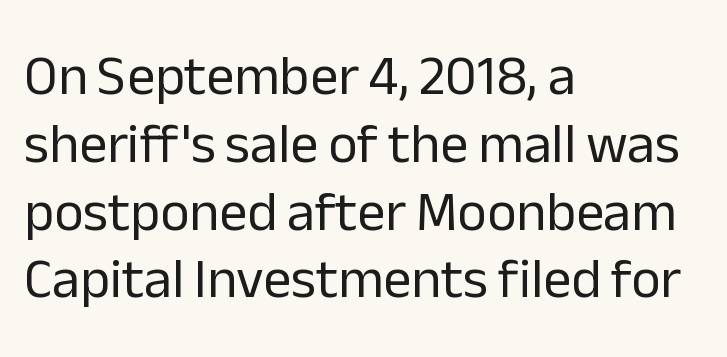
The letters carry no serifs — their stems end cleanly without finishing strokes. Letters rest on an invisible, unmarked baseline. A student would call this left alignment; a typographer would say flush left, rag right. Think standard paragraph weight, or any step lighter than that.
